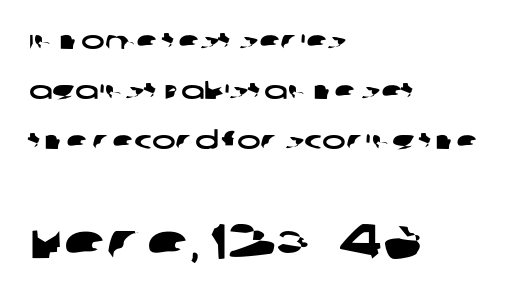
Honestly, the letter spacing is just normal — you wouldn't notice it. Does the copy run flush right? No — it runs flush left. Letterform terminals end flat and unadorned throughout the passage. The rendering enlarges the type as you move from the upper chunk to the lower.
